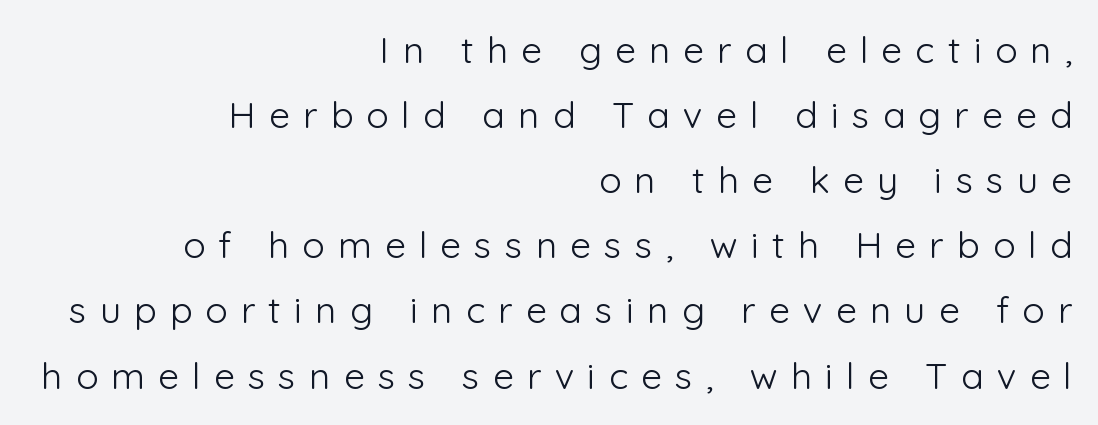
Note the varied advance widths — an 'i' is clearly narrower than an 'm'. The designer went with a sans here, leaving each stem footless. Posture: straight, roman, zero tilt. Look at the tracking — it's clearly loosened, letters drifting apart. This rendering features lettering with no underline. Is this a heavy cut? Hardly; it is regular or lighter.
